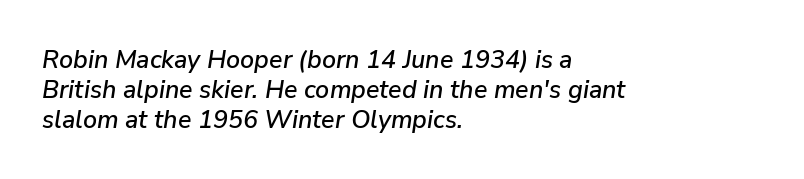
Designer's note — italics engaged. This sample is left-justified, so line endings fall wherever the words run out. Honestly, the letter spacing is just normal — you wouldn't notice it. Each row of text sits above clean, open space.
